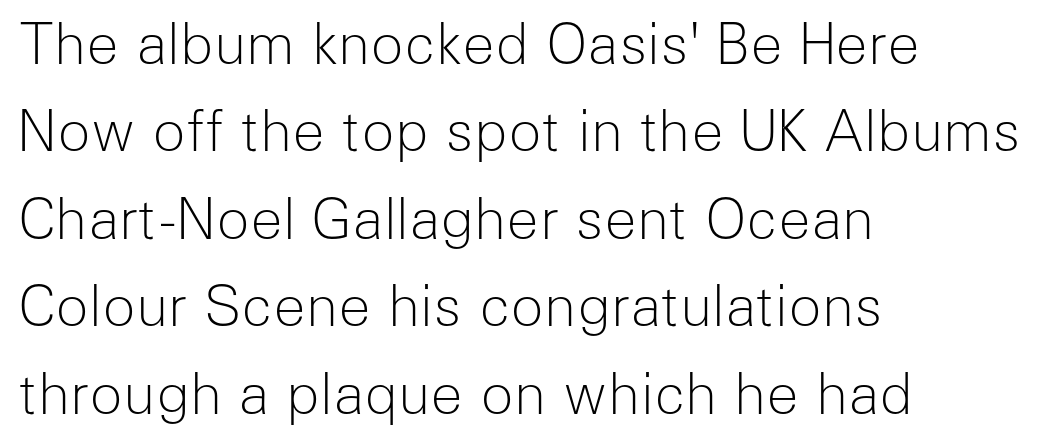
{"serif": "no", "italic": "no", "bold": "no", "weight": "light", "width": "normal", "stroke_contrast": "low", "x_height": "medium", "monospaced": "no", "underline": "no", "align": "left", "line_spacing": "normal", "line_spacing_ratio": 1.59, "letter_spacing": "normal", "letter_spacing_em": 0.0, "glyph_px": 55}
